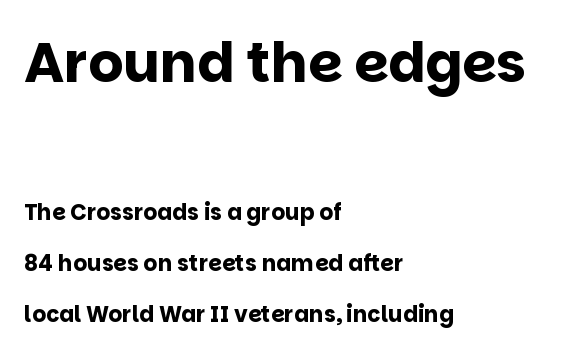
Q: Is the text bold? A: Yes.
Q: Is the text italic (slanted)? A: No, it is upright.
Q: Is the typeface a serif or a sans-serif typeface? A: Sans-serif.
Q: Is the text underlined? A: No.
Q: How is the paragraph aligned? A: Left-aligned.
Q: Is the spacing between letters normal or unusually wide? A: Normal.
Q: Is the spacing between lines tight, normal or loose? A: Loose.
Q: Which block of text is set in a larger size, the first (top) or the second (bottom)? A: The first (top) one.
Q: Width (condensed, normal, or wide)? A: Normal.
Q: Stroke contrast? A: Low.
Q: x-height? A: Large.
Q: Monospaced? A: No.
